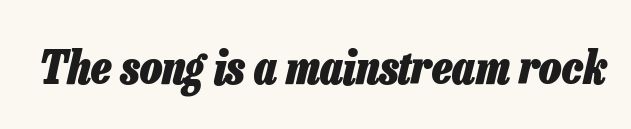
Q: Is the text bold? A: Yes.
Q: Is the text italic (slanted)? A: Yes, it leans right by about 13 degrees.
Q: Is the text underlined? A: No.
Q: Is the spacing between letters normal or unusually wide? A: Normal.
Q: Width (condensed, normal, or wide)? A: Condensed.
Q: Stroke contrast? A: Low.
Q: x-height? A: Medium.
Q: Monospaced? A: No.
